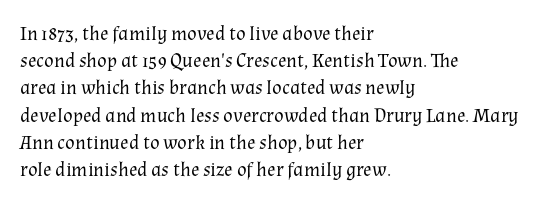
Q: Is the text bold? A: No.
Q: Is the text italic (slanted)? A: No, it is upright.
Q: Is the text underlined? A: No.
Q: How is the paragraph aligned? A: Left-aligned.
Q: Is the spacing between letters normal or unusually wide? A: Normal.
Q: Is the spacing between lines tight, normal or loose? A: Normal.
